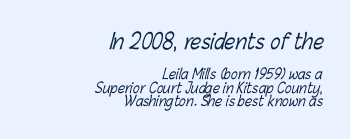
{"bold": "no", "underline": "no", "align": "right", "line_spacing": "tight", "line_spacing_ratio": 0.97, "letter_spacing": "normal", "letter_spacing_em": 0.0, "larger_block": "first", "size_ratio": 1.5, "glyph_px": 21}
